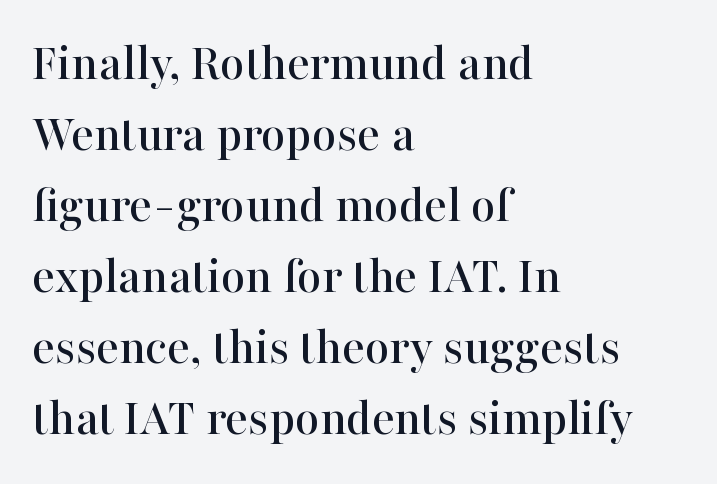
Q: Is the text italic (slanted)? A: No, it is upright.
Q: Is the typeface a serif or a sans-serif typeface? A: Serif.
Q: Is the text underlined? A: No.
Q: How is the paragraph aligned? A: Left-aligned.
Q: Is the spacing between letters normal or unusually wide? A: Normal.
Q: Is the spacing between lines tight, normal or loose? A: Normal.
Q: Width (condensed, normal, or wide)? A: Normal.
Q: Stroke contrast? A: High.
Q: x-height? A: Medium.
Q: Monospaced? A: No.
